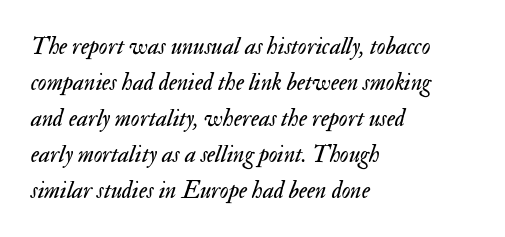
The image shows 24 px text type, italic (leaning right); set left-aligned, normal line spacing (1.5x), normal letter spacing, not underlined.
